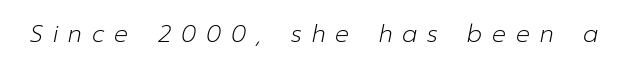
Q: Is the text bold? A: No.
Q: Is the text italic (slanted)? A: Yes, it leans right by about 12 degrees.
Q: Is the text underlined? A: No.
Q: Is the spacing between letters normal or unusually wide? A: Unusually wide.
